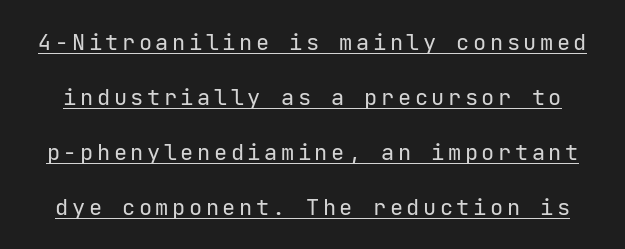
Q: Is the text bold? A: No.
Q: Is the text italic (slanted)? A: No, it is upright.
Q: Is the text underlined? A: Yes.
Q: Is the spacing between lines tight, normal or loose? A: Loose.
